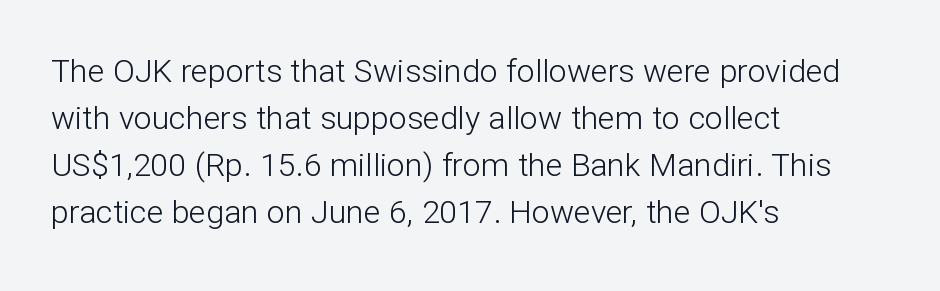
Q: Is the text bold? A: No.
Q: Is the text italic (slanted)? A: No, it is upright.
Q: Is the typeface a serif or a sans-serif typeface? A: Sans-serif.
Q: Is the text underlined? A: No.
Q: How is the paragraph aligned? A: Left-aligned.
Q: Is the spacing between letters normal or unusually wide? A: Normal.
Q: Is the spacing between lines tight, normal or loose? A: Normal.
Q: Width (condensed, normal, or wide)? A: Normal.
Q: Stroke contrast? A: Low.
Q: x-height? A: Medium.
Q: Monospaced? A: No.
